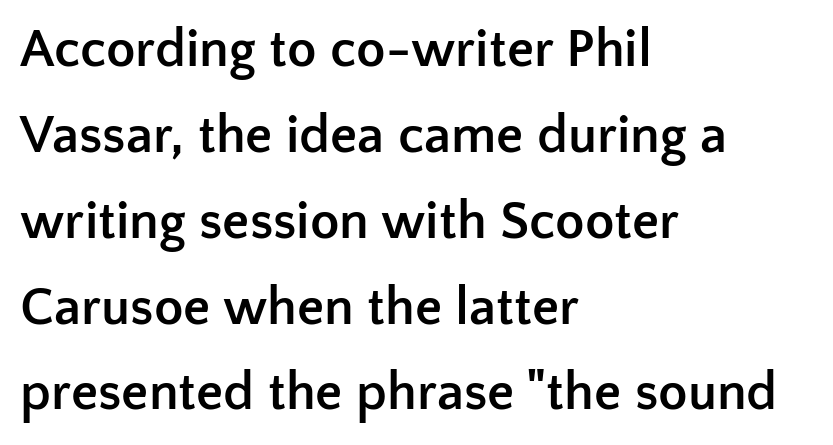
{"serif": "no", "italic": "no", "bold": "yes", "weight": "semibold", "width": "normal", "stroke_contrast": "low", "x_height": "medium", "monospaced": "no", "underline": "no", "align": "left", "line_spacing": "normal", "line_spacing_ratio": 1.59, "letter_spacing": "normal", "letter_spacing_em": 0.0, "glyph_px": 54}
